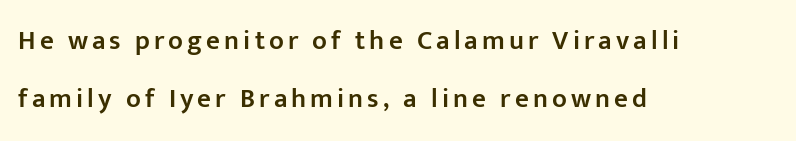
The image shows 27 px text type, upright; set left-aligned, loose line spacing (2.16x), not underlined.
